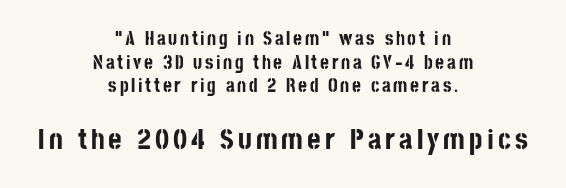
Q: Is the text bold? A: Yes.
Q: Is the text italic (slanted)? A: No, it is upright.
Q: Is the typeface a serif or a sans-serif typeface? A: Sans-serif.
Q: Is the text underlined? A: No.
Q: How is the paragraph aligned? A: Centered.
Q: Which block of text is set in a larger size, the first (top) or the second (bottom)? A: The second (bottom) one.
Q: Width (condensed, normal, or wide)? A: Condensed.
Q: Stroke contrast? A: Low.
Q: x-height? A: Large.
Q: Monospaced? A: No.
